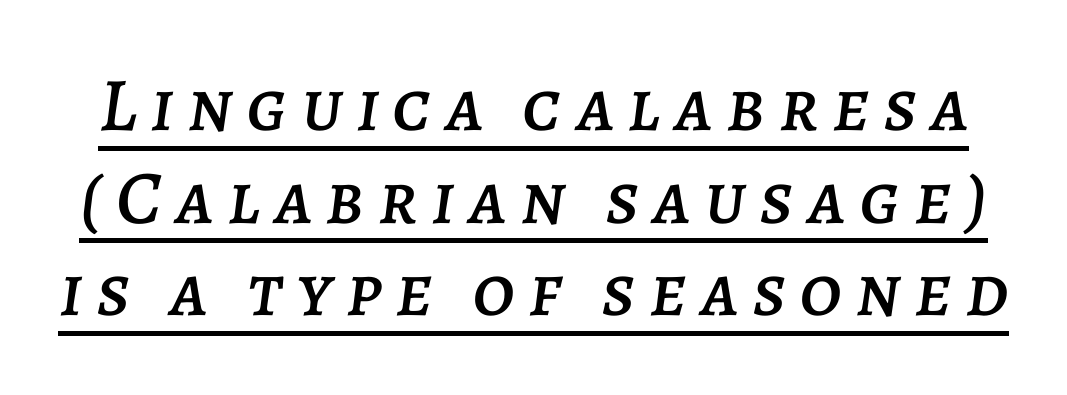
Q: Is the text italic (slanted)? A: Yes, it leans right by about 7 degrees.
Q: Is the text underlined? A: Yes.
Q: Width (condensed, normal, or wide)? A: Normal.
Q: Stroke contrast? A: Low.
Q: x-height? A: Large.
Q: Monospaced? A: No.
